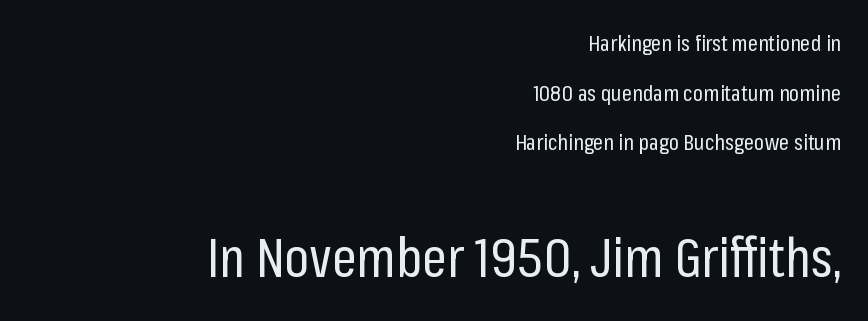
The image shows 54 px regular-weight, condensed sans-serif type, upright; set right-aligned, loose line spacing (2.26x), normal letter spacing, not underlined; the second (bottom) block is 2.45x larger; low stroke contrast and a medium x-height.
